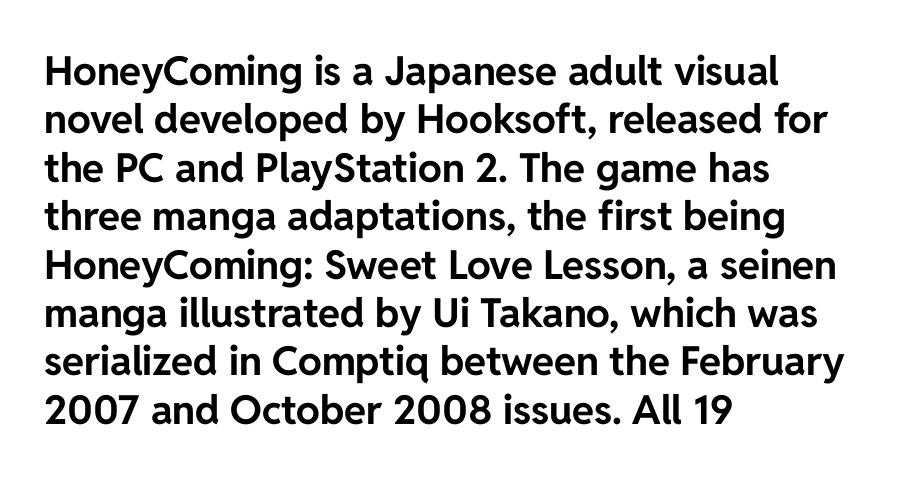
{"serif": "no", "italic": "no", "bold": "yes", "weight": "bold", "width": "normal", "stroke_contrast": "low", "x_height": "medium", "monospaced": "no", "underline": "no", "align": "left", "line_spacing_ratio": 1.21, "letter_spacing": "normal", "letter_spacing_em": 0.0, "glyph_px": 40}
